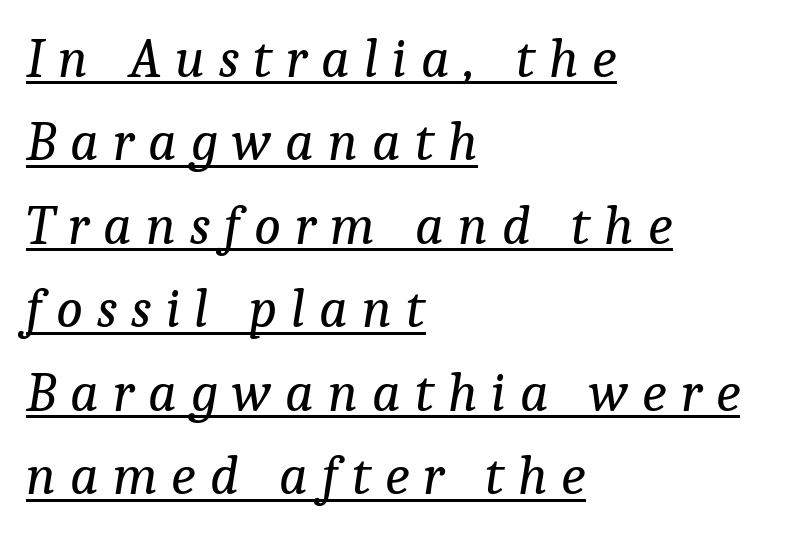
Q: Is the text bold? A: No.
Q: Is the text italic (slanted)? A: Yes, it leans right by about 9 degrees.
Q: Is the typeface a serif or a sans-serif typeface? A: Serif.
Q: Is the text underlined? A: Yes.
Q: How is the paragraph aligned? A: Left-aligned.
Q: Is the spacing between letters normal or unusually wide? A: Unusually wide.
Q: Is the spacing between lines tight, normal or loose? A: Normal.
Q: Width (condensed, normal, or wide)? A: Normal.
Q: Stroke contrast? A: Low.
Q: x-height? A: Medium.
Q: Monospaced? A: No.
